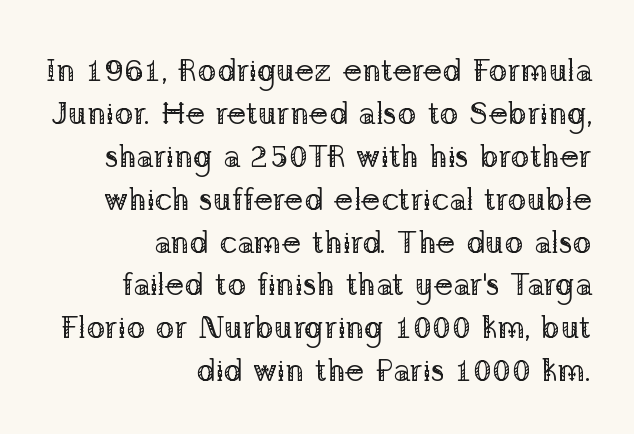
{"serif": "yes", "italic": "no", "bold": "no", "weight": "regular", "width": "normal", "stroke_contrast": "low", "x_height": "medium", "monospaced": "no", "underline": "no", "align": "right", "line_spacing": "normal", "line_spacing_ratio": 1.34, "letter_spacing": "normal", "letter_spacing_em": 0.0, "glyph_px": 32}
